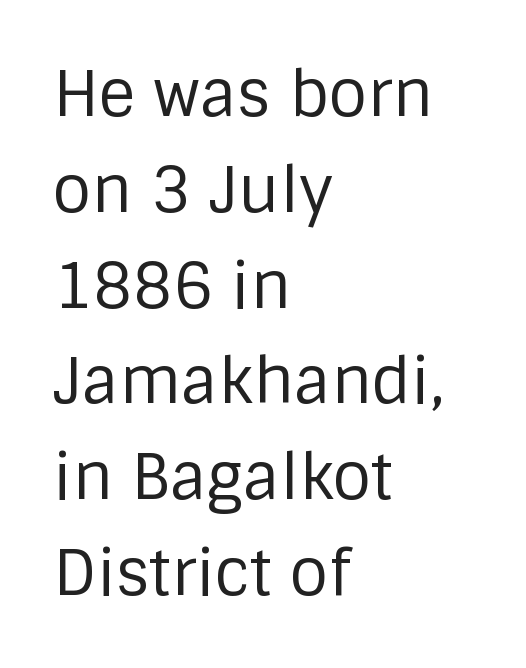
The image shows 63 px regular-weight sans-serif type, upright; set left-aligned, normal line spacing (1.52x), normal letter spacing, not underlined; low stroke contrast and a large x-height.
